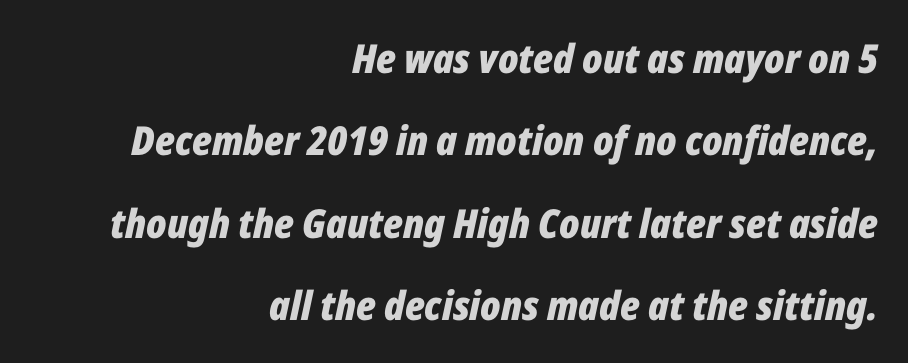
{"italic": "yes", "lean": "right", "slant_degrees": 12, "bold": "yes", "weight": "bold", "width": "condensed", "stroke_contrast": "low", "x_height": "medium", "monospaced": "no", "underline": "no", "align": "right", "line_spacing": "loose", "line_spacing_ratio": 2.06, "letter_spacing": "normal", "letter_spacing_em": 0.0, "glyph_px": 40}
